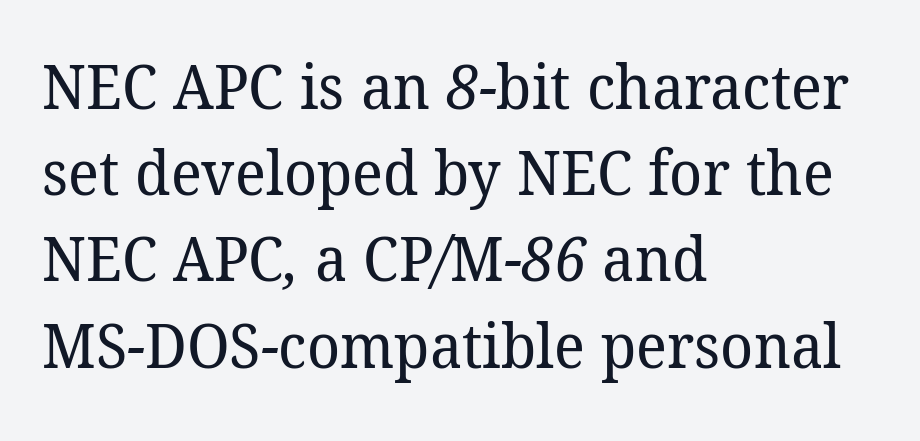
The image shows 62 px regular-weight serif type; set left-aligned, normal line spacing (1.39x), normal letter spacing, not underlined; low stroke contrast and a medium x-height.
